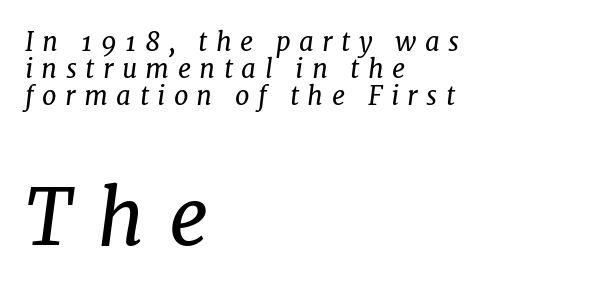
What stands out about the letter spacing? Its width — letters are far apart. If you drew a line through each stem, it would be angled. Bold? No — there's no thickening of the strokes. Lines of text with bare space underneath. Where is the straight margin? On the left. The type family on display is of the serif kind.
